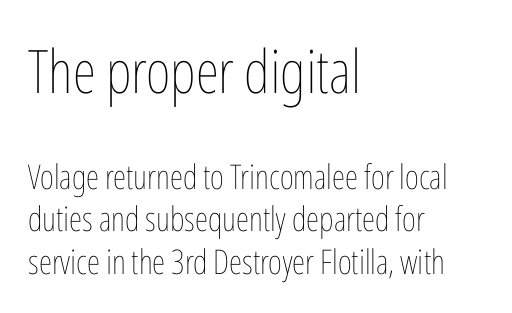
Stroke mass is kept to a normal reading level or below. The space beneath each line is pristine and unruled. Style check: upright. Glyph-to-glyph distance matches everyday printed text. One glance says typical: line gaps are just what's usual.
